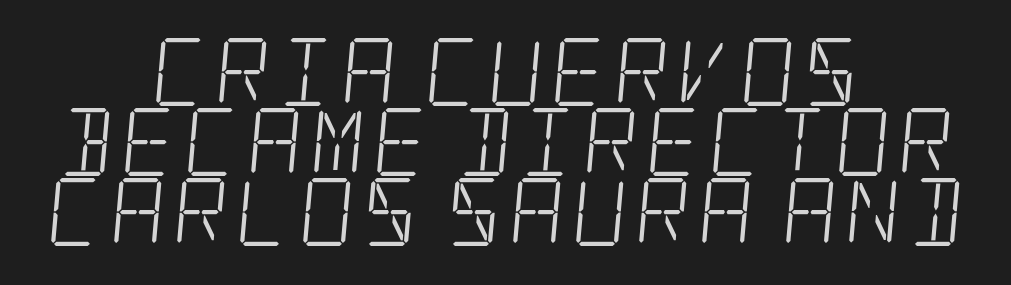
The image shows 68 px light, condensed serif type; set centered, tight line spacing (1.03x), not underlined; low stroke contrast and a large x-height.
